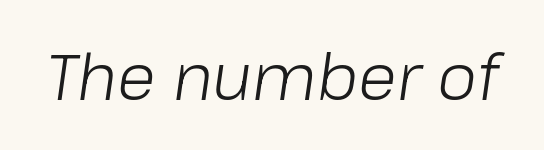
You can tell it's italic because the verticals aren't actually vertical. Is this a heavy cut? Hardly; it is regular or lighter. This sample has the flowing, uneven cadence of proportional lettering. The tracking reads as untouched default to a designer's eye. The area under the type is left untouched.
